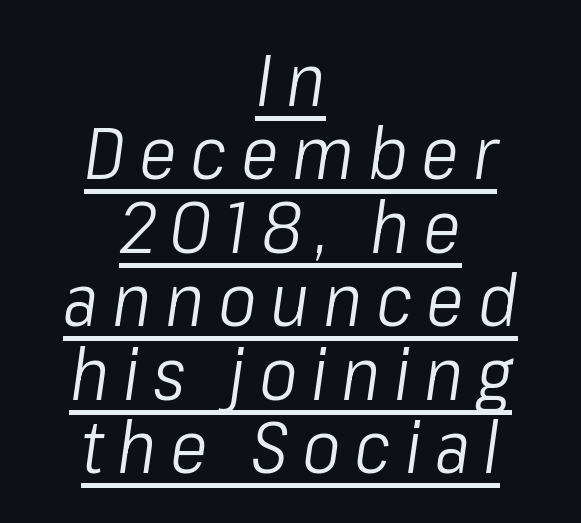
The image shows 72 px light, condensed type, italic (leaning right); set centered, tight line spacing (1.02x), underlined; low stroke contrast and a medium x-height.
